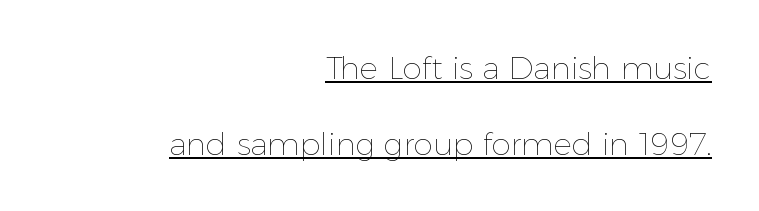
Q: Is the text bold? A: No.
Q: Is the text italic (slanted)? A: No, it is upright.
Q: Is the text underlined? A: Yes.
Q: How is the paragraph aligned? A: Right-aligned.
Q: Is the spacing between letters normal or unusually wide? A: Normal.
Q: Is the spacing between lines tight, normal or loose? A: Loose.
Q: Width (condensed, normal, or wide)? A: Normal.
Q: x-height? A: Medium.
Q: Monospaced? A: No.
